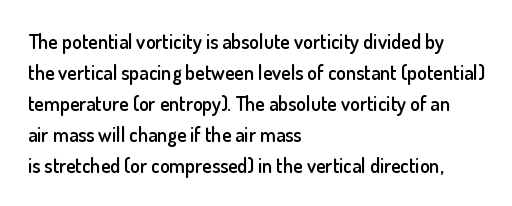
The image shows 20 px text type, upright; set left-aligned, normal line spacing (1.55x), normal letter spacing, not underlined.
